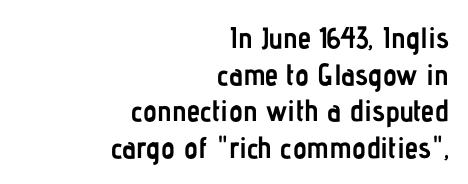
A sans-serif font was chosen for this passage. Words appear dense and cohesive because spacing is normal. The font is running at its bold setting. Designer's note — italics off, roman on.
